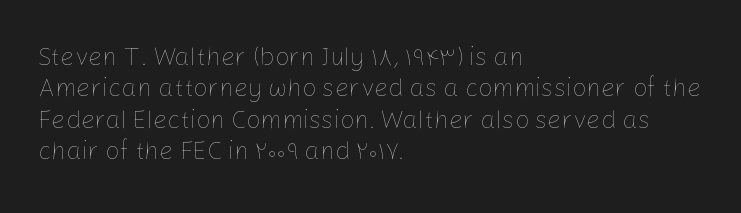
{"italic": "no", "bold": "no", "underline": "no", "align": "left", "line_spacing": "normal", "line_spacing_ratio": 1.26, "letter_spacing": "normal", "letter_spacing_em": 0.0, "glyph_px": 25}
